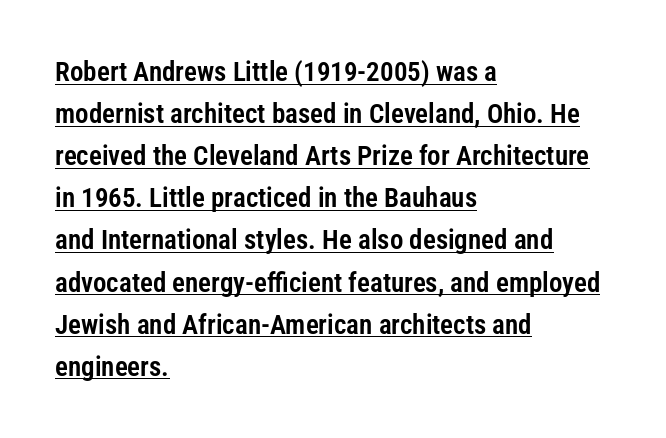
Q: Is the text italic (slanted)? A: No, it is upright.
Q: Is the text underlined? A: Yes.
Q: How is the paragraph aligned? A: Left-aligned.
Q: Is the spacing between letters normal or unusually wide? A: Normal.
Q: Is the spacing between lines tight, normal or loose? A: Normal.
